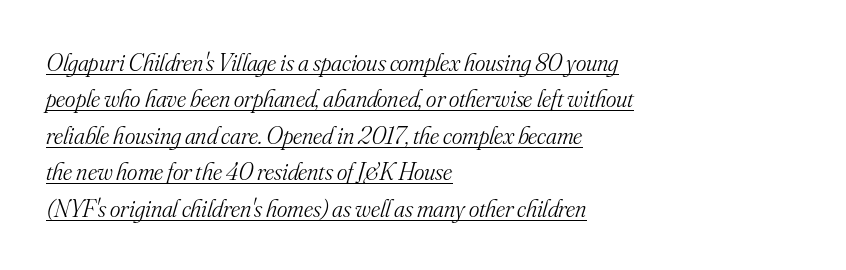
Q: Is the text bold? A: No.
Q: Is the text italic (slanted)? A: Yes, it leans right by about 16 degrees.
Q: Is the text underlined? A: Yes.
Q: How is the paragraph aligned? A: Left-aligned.
Q: Is the spacing between letters normal or unusually wide? A: Normal.
Q: Is the spacing between lines tight, normal or loose? A: Normal.
